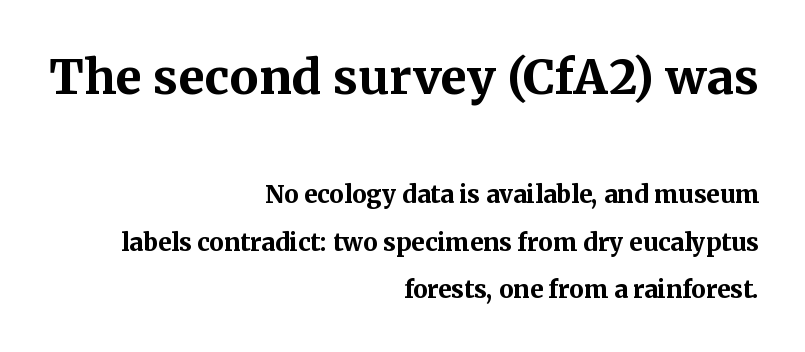
The image shows 48 px bold serif type, upright; set right-aligned, loose line spacing (1.98x), normal letter spacing, not underlined; the first (top) block is 2.0x larger; medium stroke contrast and a medium x-height.
